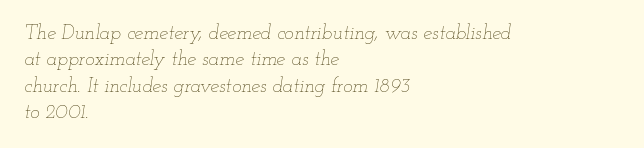
The image shows 20 px text type, italic (leaning right); set left-aligned, normal line spacing (1.32x), normal letter spacing, not underlined.
